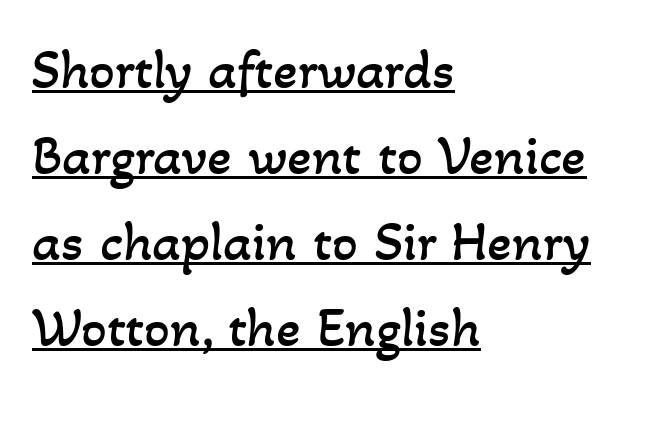
Looks like someone drew a line under every word here. In terms of letterspacing, this is plain default setting. Layout note: lines flush left. Vertical spacing — default. The strokes are not fattened; the text isn't bold. These lines are rendered in a variable-pitch font.
